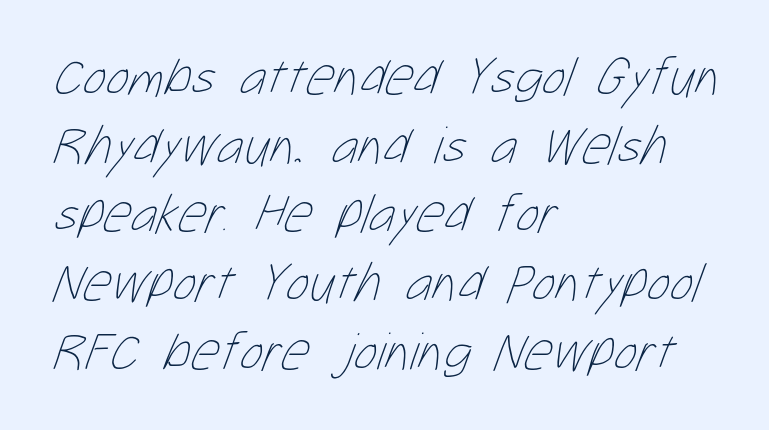
The image shows 55 px thin, condensed type; set left-aligned, normal line spacing (1.25x), normal letter spacing, not underlined; low stroke contrast and a medium x-height.
